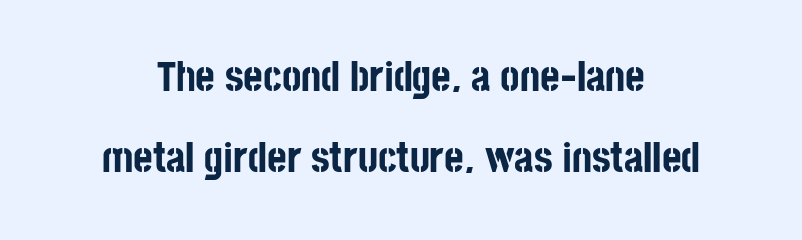
{"serif": "no", "italic": "no", "bold": "yes", "weight": "bold", "width": "condensed", "stroke_contrast": "low", "x_height": "large", "monospaced": "no", "underline": "no", "align": "center", "line_spacing": "loose", "line_spacing_ratio": 1.94, "letter_spacing": "normal", "letter_spacing_em": 0.0, "glyph_px": 42}
